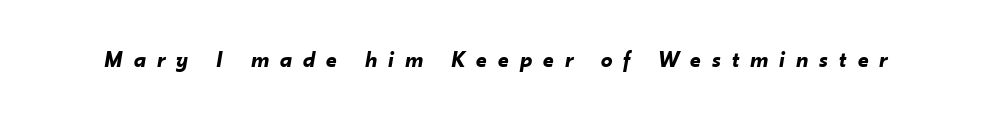
Pretty heavy lettering here — definitely bold. Clear beneath every line of the passage. Slanted lettering throughout. Is the letter spacing exaggerated? Yes — the characters are pushed far apart.
